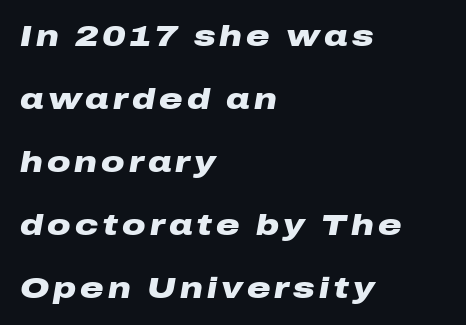
{"italic": "yes", "lean": "right", "slant_degrees": 10, "bold": "yes", "weight": "heavy", "width": "wide", "stroke_contrast": "low", "x_height": "medium", "monospaced": "no", "underline": "no", "align": "left", "line_spacing": "loose", "line_spacing_ratio": 2.17, "glyph_px": 29}
